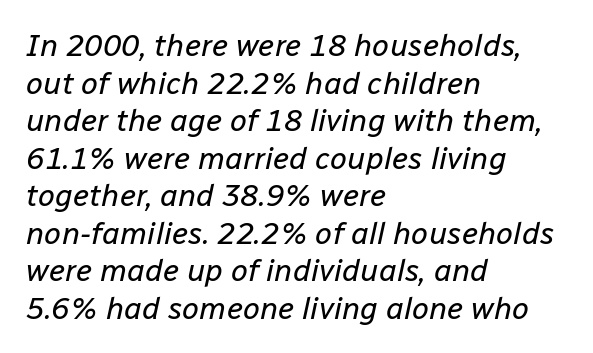
Q: Is the text bold? A: No.
Q: Is the text italic (slanted)? A: Yes, it leans right by about 12 degrees.
Q: Is the text underlined? A: No.
Q: How is the paragraph aligned? A: Left-aligned.
Q: Is the spacing between letters normal or unusually wide? A: Normal.
Q: Width (condensed, normal, or wide)? A: Normal.
Q: Stroke contrast? A: Low.
Q: x-height? A: Medium.
Q: Monospaced? A: No.
